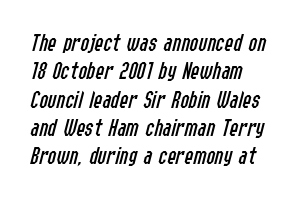
Q: Is the text bold? A: No.
Q: Is the text italic (slanted)? A: Yes, it leans right by about 14 degrees.
Q: Is the text underlined? A: No.
Q: How is the paragraph aligned? A: Left-aligned.
Q: Is the spacing between letters normal or unusually wide? A: Normal.
Q: Is the spacing between lines tight, normal or loose? A: Tight.
